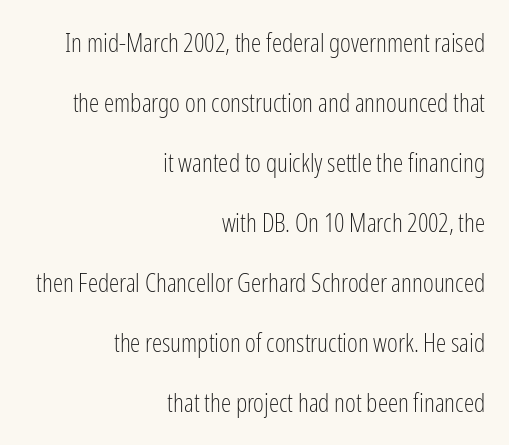
Q: Is the text bold? A: No.
Q: Is the text italic (slanted)? A: No, it is upright.
Q: Is the text underlined? A: No.
Q: How is the paragraph aligned? A: Right-aligned.
Q: Is the spacing between letters normal or unusually wide? A: Normal.
Q: Is the spacing between lines tight, normal or loose? A: Loose.
